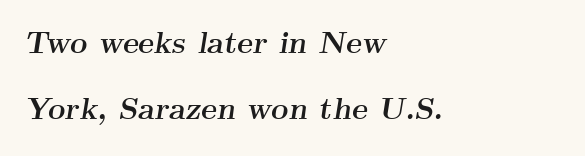
The rendering uses natural spacing where letterforms have individual widths. Caption: multi-line text, flush left, ragged right. Italic: yes, the glyphs are oblique. Clear beneath every line of the passage.
